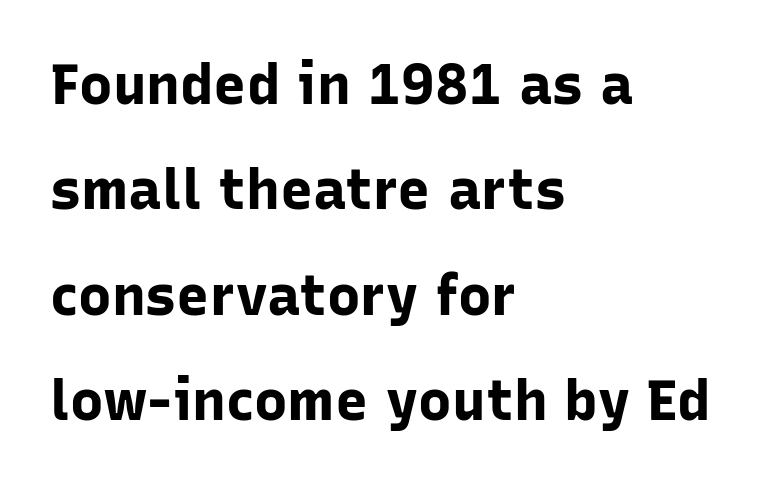
The image shows 56 px bold sans-serif type, upright; set left-aligned, line spacing 1.88x, normal letter spacing, not underlined; low stroke contrast and a medium x-height.
